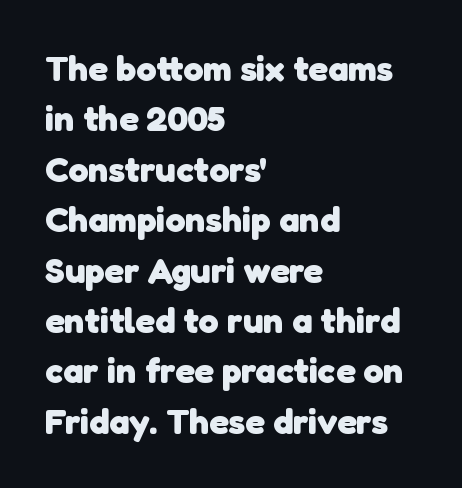
Q: Is the text bold? A: Yes.
Q: Is the typeface a serif or a sans-serif typeface? A: Sans-serif.
Q: Is the text underlined? A: No.
Q: How is the paragraph aligned? A: Left-aligned.
Q: Is the spacing between letters normal or unusually wide? A: Normal.
Q: Is the spacing between lines tight, normal or loose? A: Normal.
Q: Width (condensed, normal, or wide)? A: Normal.
Q: Stroke contrast? A: Low.
Q: x-height? A: Medium.
Q: Monospaced? A: No.
